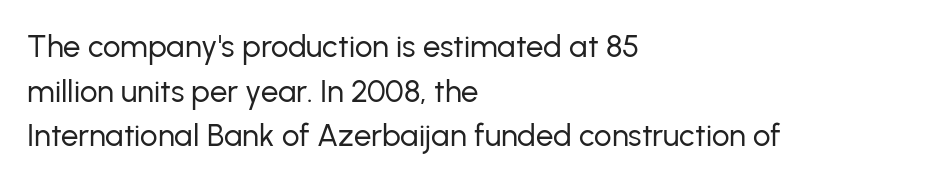
The image shows 31 px regular-weight sans-serif type, upright; set left-aligned, normal line spacing (1.44x), normal letter spacing, not underlined; low stroke contrast and a medium x-height.
